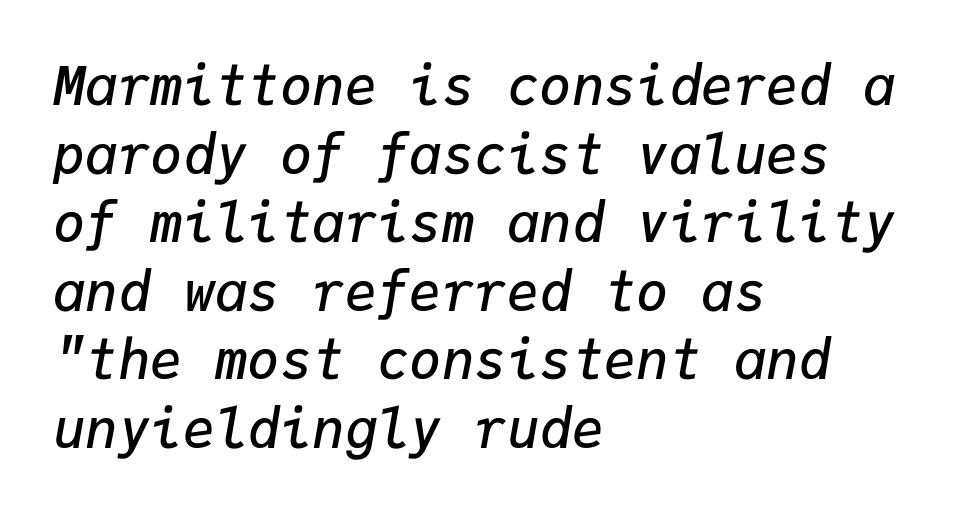
Q: Is the text bold? A: Semi-bold.
Q: Is the text italic (slanted)? A: Yes, it leans right by about 9 degrees.
Q: Is the text underlined? A: No.
Q: How is the paragraph aligned? A: Left-aligned.
Q: Is the spacing between letters normal or unusually wide? A: Normal.
Q: Is the spacing between lines tight, normal or loose? A: Normal.
Q: Width (condensed, normal, or wide)? A: Normal.
Q: Stroke contrast? A: Low.
Q: x-height? A: Medium.
Q: Monospaced? A: Yes.
